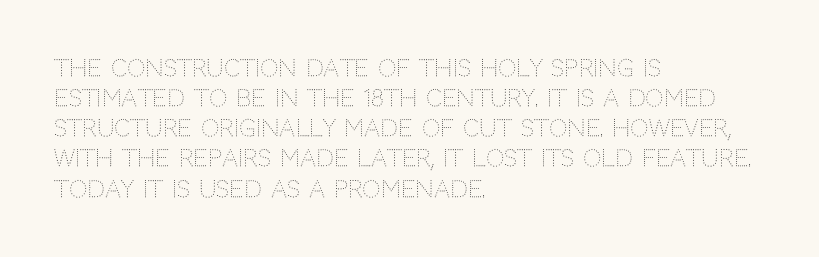
Teacher's note: observe the even left margin — that is flush-left alignment. Does extra space separate the letters? No, they use regular spacing. In terms of posture, this sample is upright. The glyphs are unaccompanied by any horizontal stroke below them. The lines sit at an ordinary, default distance from one another.
